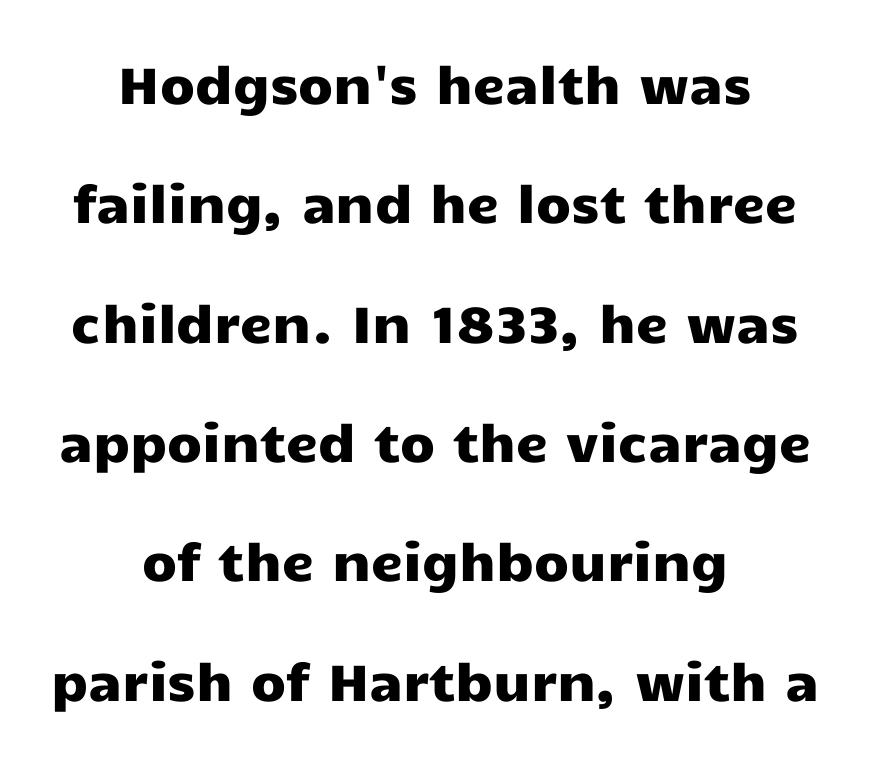
Any mark beneath the type? The region is blank. Rows of type keep a wide berth in the vertical direction. Serif or sans? Sans — the stroke terminals are bare. Glyph-to-glyph distance matches everyday printed text. The letters advance in unequal steps, a hallmark of proportional type.
